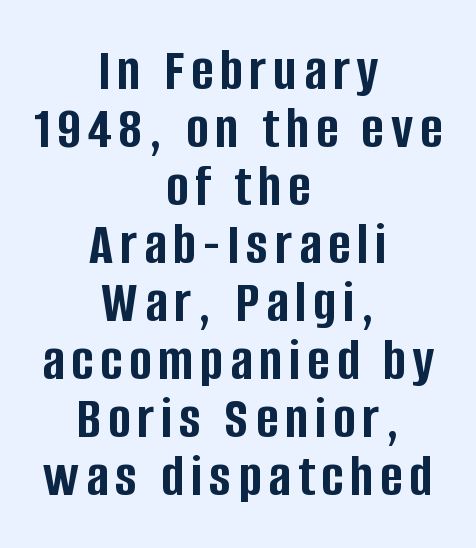
{"serif": "no", "italic": "no", "bold": "yes", "weight": "semibold", "width": "condensed", "stroke_contrast": "low", "x_height": "large", "monospaced": "no", "underline": "no", "align": "center", "line_spacing": "tight", "line_spacing_ratio": 0.95, "glyph_px": 61}
